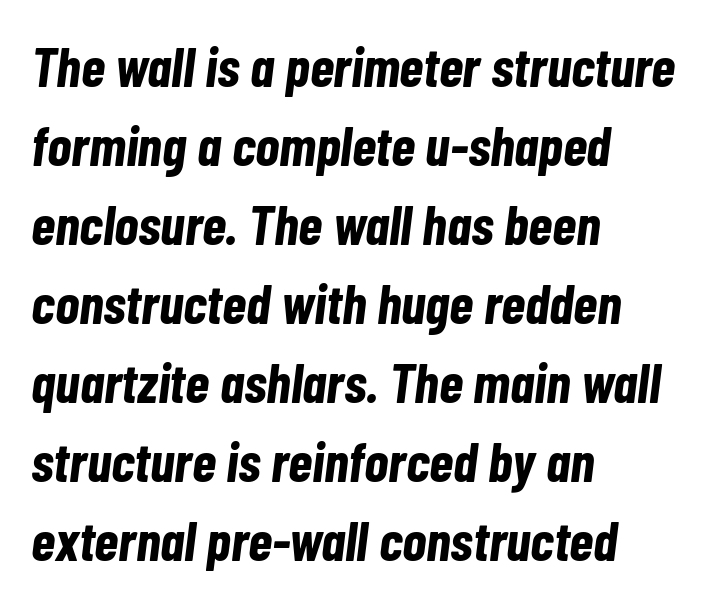
{"italic": "yes", "lean": "right", "slant_degrees": 7, "bold": "yes", "weight": "bold", "width": "condensed", "stroke_contrast": "low", "x_height": "medium", "monospaced": "no", "underline": "no", "align": "left", "line_spacing": "normal", "line_spacing_ratio": 1.41, "letter_spacing": "normal", "letter_spacing_em": 0.0, "glyph_px": 56}
